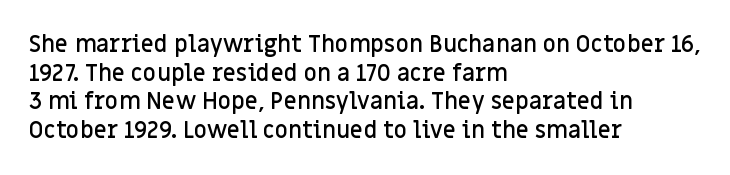
{"italic": "no", "bold": "semi", "underline": "no", "align": "left", "line_spacing_ratio": 1.24, "letter_spacing": "normal", "letter_spacing_em": 0.0, "glyph_px": 23}
